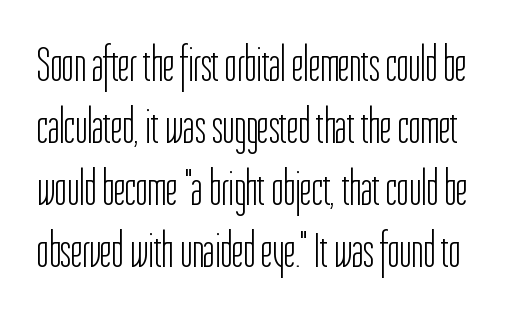
Q: Is the text bold? A: No.
Q: Is the text italic (slanted)? A: No, it is upright.
Q: Is the typeface a serif or a sans-serif typeface? A: Sans-serif.
Q: Is the text underlined? A: No.
Q: Is the spacing between letters normal or unusually wide? A: Normal.
Q: Width (condensed, normal, or wide)? A: Condensed.
Q: Stroke contrast? A: Low.
Q: x-height? A: Medium.
Q: Monospaced? A: No.
